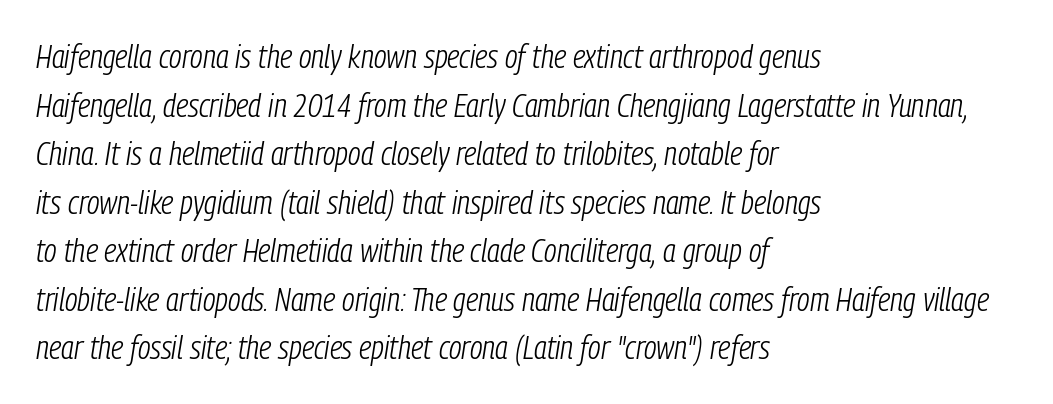
The image shows 33 px light, condensed type, italic (leaning right); set left-aligned, normal line spacing (1.47x), normal letter spacing, not underlined; low stroke contrast and a medium x-height.
